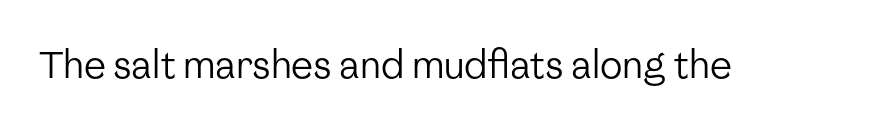
{"serif": "no", "italic": "no", "bold": "no", "weight": "regular", "width": "normal", "stroke_contrast": "low", "x_height": "medium", "monospaced": "no", "underline": "no", "letter_spacing": "normal", "letter_spacing_em": 0.0, "glyph_px": 37}
